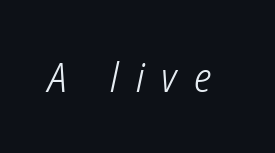
The image shows 41 px light, condensed sans-serif type; set unusually wide letter spacing (+0.42 em), not underlined; low stroke contrast and a medium x-height.
